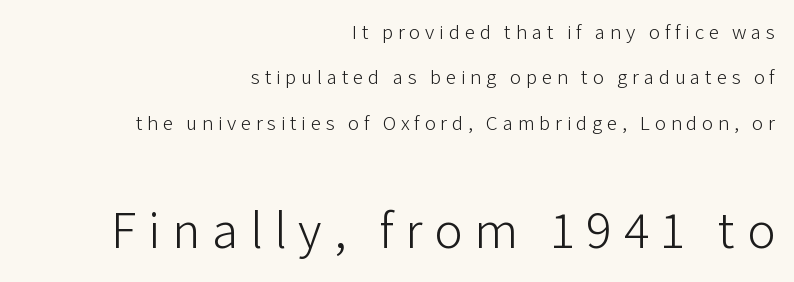
Q: Is the text bold? A: No.
Q: Is the text italic (slanted)? A: No, it is upright.
Q: Is the typeface a serif or a sans-serif typeface? A: Sans-serif.
Q: Is the text underlined? A: No.
Q: How is the paragraph aligned? A: Right-aligned.
Q: Is the spacing between letters normal or unusually wide? A: Unusually wide.
Q: Is the spacing between lines tight, normal or loose? A: Loose.
Q: Which block of text is set in a larger size, the first (top) or the second (bottom)? A: The second (bottom) one.
Q: Width (condensed, normal, or wide)? A: Normal.
Q: Stroke contrast? A: Low.
Q: x-height? A: Medium.
Q: Monospaced? A: No.
